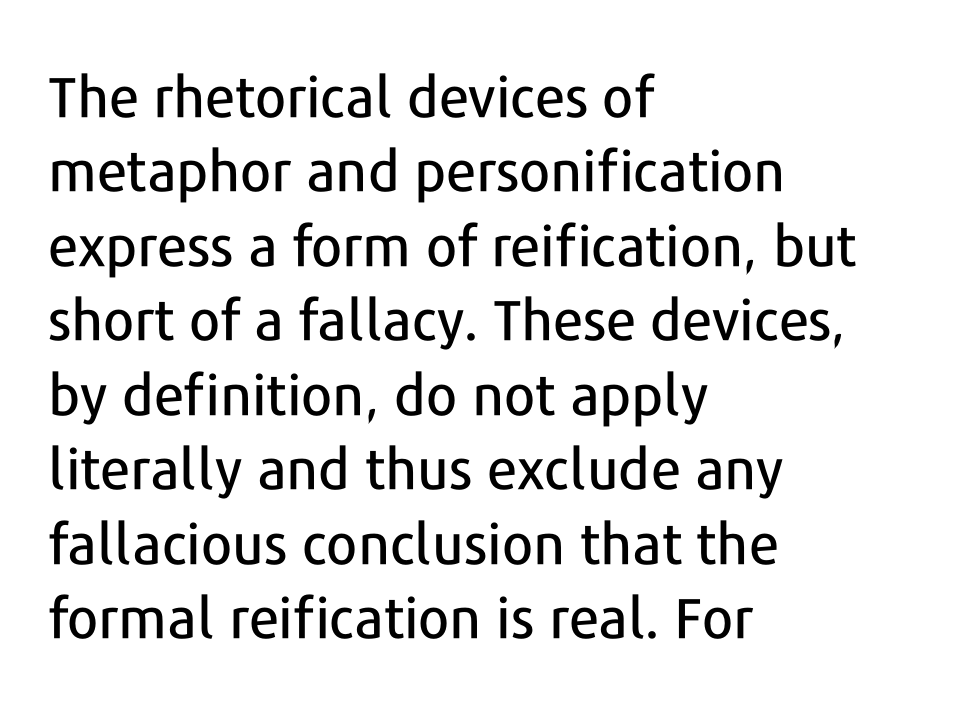
{"serif": "no", "italic": "no", "width": "normal", "stroke_contrast": "low", "x_height": "medium", "monospaced": "no", "underline": "no", "align": "left", "line_spacing": "normal", "line_spacing_ratio": 1.33, "letter_spacing": "normal", "letter_spacing_em": 0.0, "glyph_px": 56}
